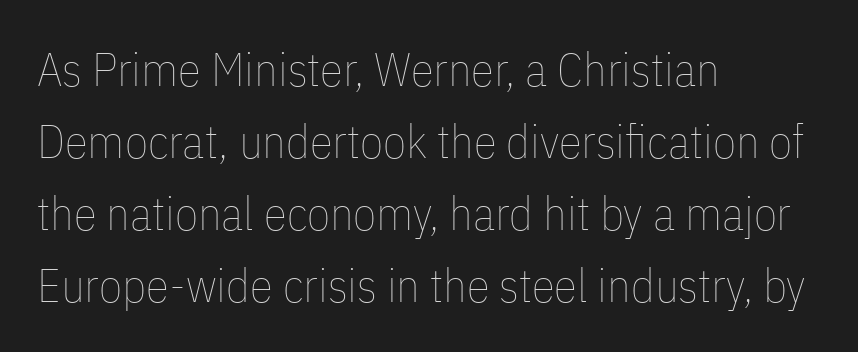
Horizontal bands of white between lines are of average thickness. Only glyphs here, with clear space below each row. Reading down the block, your eye returns to a fixed left position each line. The typesetting does not lean heavy: it is not bold. Style check: upright.
